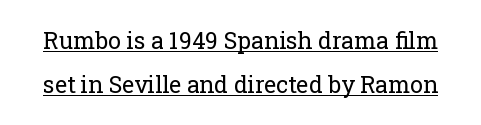
How would I describe the line gaps? Wide and relaxed. Do the letters lean? They stand straight. The horizontal fit of the characters is conventional and even. No letter is thick-stroked: the sample isn't bold. A continuous stroke trails under the words, as in a hyperlink.
